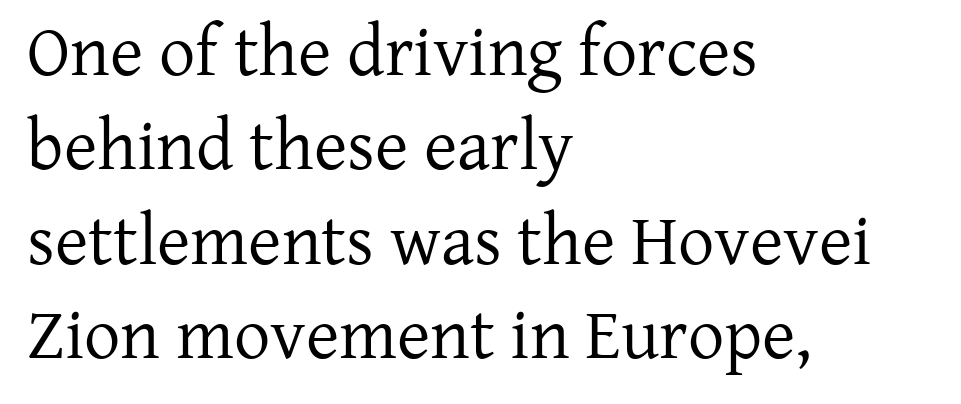
The image shows 72 px regular-weight serif type, upright; set left-aligned, normal line spacing (1.31x), normal letter spacing, not underlined; low stroke contrast and a medium x-height.
